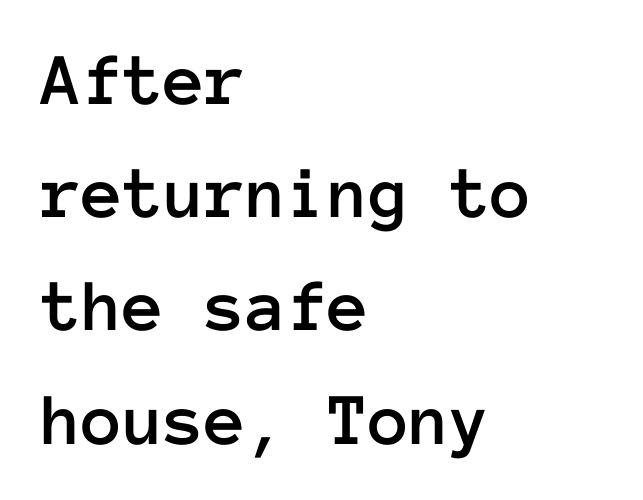
Glyph-to-glyph distance matches everyday printed text. The space beneath each line is pristine and unruled. Leftover space on each line is placed entirely after the last word. Fixed-width glyphs throughout — classic coding-font behaviour.
